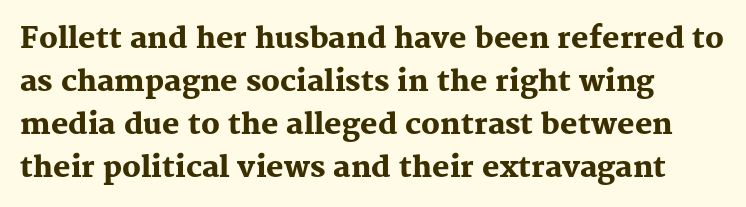
Q: Is the text bold? A: Yes.
Q: Is the text italic (slanted)? A: No, it is upright.
Q: Is the typeface a serif or a sans-serif typeface? A: Serif.
Q: Is the text underlined? A: No.
Q: How is the paragraph aligned? A: Left-aligned.
Q: Is the spacing between letters normal or unusually wide? A: Normal.
Q: Is the spacing between lines tight, normal or loose? A: Normal.
Q: Width (condensed, normal, or wide)? A: Normal.
Q: Stroke contrast? A: Medium.
Q: x-height? A: Medium.
Q: Monospaced? A: No.
